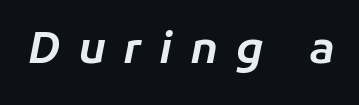
{"italic": "yes", "lean": "right", "slant_degrees": 11, "width": "normal", "stroke_contrast": "low", "x_height": "medium", "monospaced": "no", "underline": "no", "letter_spacing": "wide", "letter_spacing_em": 0.41, "glyph_px": 43}
